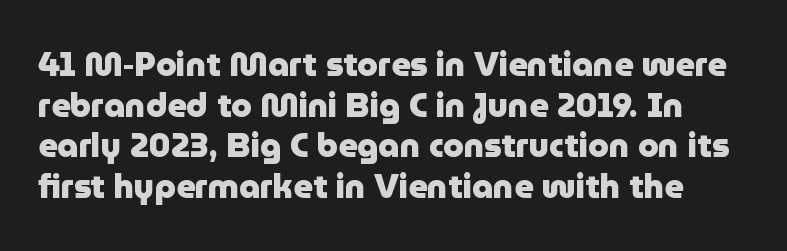
{"serif": "no", "italic": "no", "bold": "yes", "weight": "heavy", "width": "normal", "stroke_contrast": "low", "x_height": "medium", "monospaced": "no", "underline": "no", "line_spacing_ratio": 1.23, "letter_spacing": "normal", "letter_spacing_em": 0.0, "glyph_px": 33}
